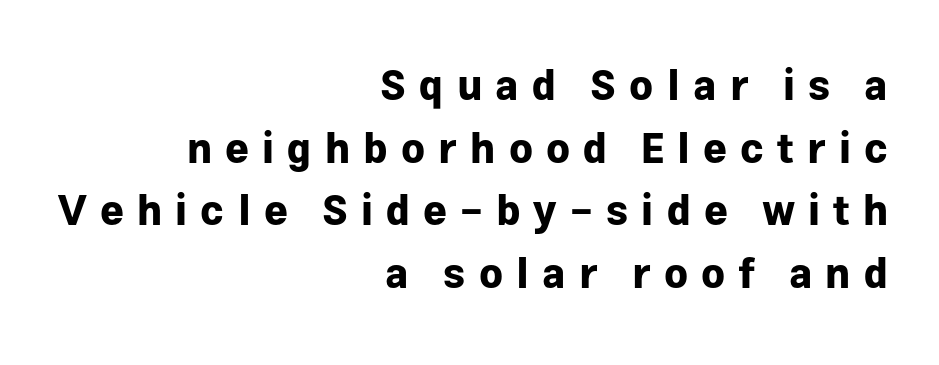
Q: Is the text bold? A: Yes.
Q: Is the text italic (slanted)? A: No, it is upright.
Q: Is the typeface a serif or a sans-serif typeface? A: Sans-serif.
Q: Is the text underlined? A: No.
Q: How is the paragraph aligned? A: Right-aligned.
Q: Is the spacing between letters normal or unusually wide? A: Unusually wide.
Q: Is the spacing between lines tight, normal or loose? A: Normal.
Q: Width (condensed, normal, or wide)? A: Normal.
Q: Stroke contrast? A: Low.
Q: x-height? A: Medium.
Q: Monospaced? A: No.
